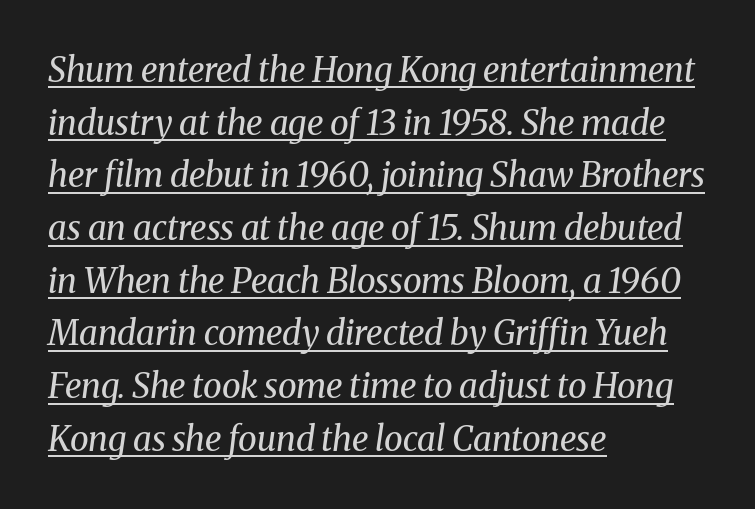
Honestly, the row spacing looks completely unremarkable. Beneath each row of characters lies a ruled line. Proportional: the letters do not fall into vertical columns. The font's italic variant was chosen for this text. In terms of letterspacing, this is plain default setting.
